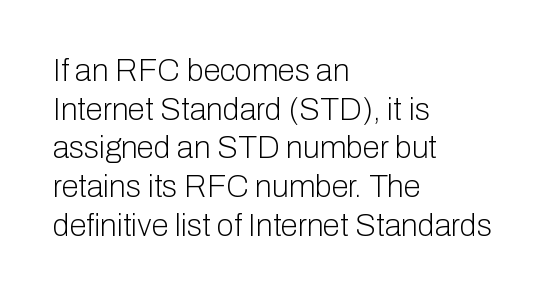
Q: Is the text bold? A: No.
Q: Is the text italic (slanted)? A: No, it is upright.
Q: Is the typeface a serif or a sans-serif typeface? A: Sans-serif.
Q: Is the text underlined? A: No.
Q: How is the paragraph aligned? A: Left-aligned.
Q: Is the spacing between letters normal or unusually wide? A: Normal.
Q: Is the spacing between lines tight, normal or loose? A: Normal.
Q: Width (condensed, normal, or wide)? A: Normal.
Q: Stroke contrast? A: Low.
Q: x-height? A: Medium.
Q: Monospaced? A: No.
